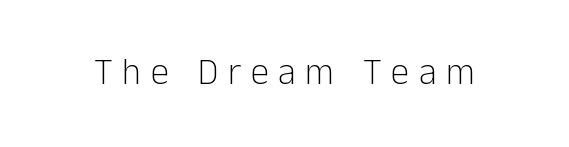
Descender tails drop into unmarked territory. A typesetter would call this proportional, since set widths differ per character. Each word looks stretched out because of the extra space between its letters. The typesetting does not lean heavy: it is not bold. The characters display no serif detailing; their extremities are plain.
